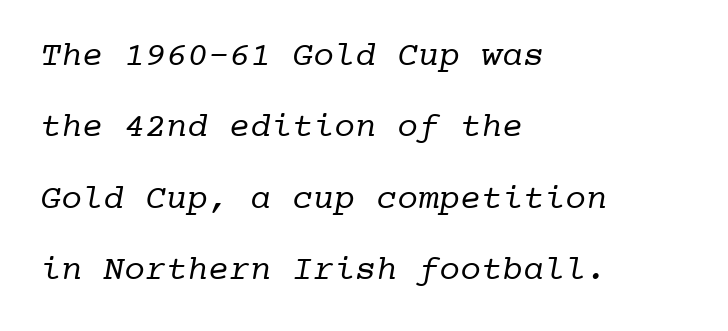
The image shows 35 px regular-weight serif type, monospaced; set left-aligned, loose line spacing (2.04x), normal letter spacing, not underlined; low stroke contrast and a medium x-height.
